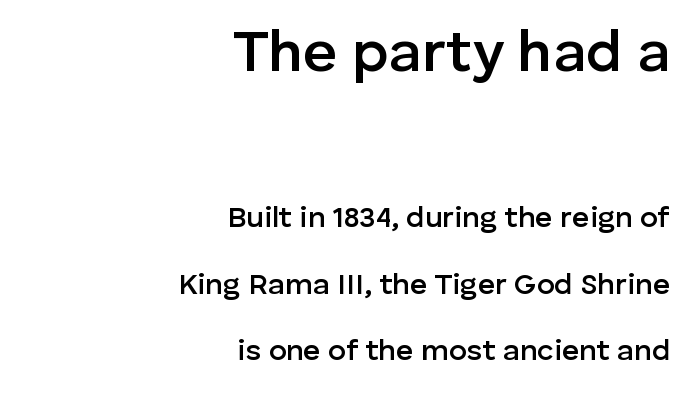
Q: Is the text bold? A: Semi-bold.
Q: Is the text italic (slanted)? A: No, it is upright.
Q: Is the typeface a serif or a sans-serif typeface? A: Sans-serif.
Q: Is the text underlined? A: No.
Q: How is the paragraph aligned? A: Right-aligned.
Q: Is the spacing between letters normal or unusually wide? A: Normal.
Q: Is the spacing between lines tight, normal or loose? A: Loose.
Q: Which block of text is set in a larger size, the first (top) or the second (bottom)? A: The first (top) one.
Q: Width (condensed, normal, or wide)? A: Normal.
Q: Stroke contrast? A: Low.
Q: x-height? A: Medium.
Q: Monospaced? A: No.
